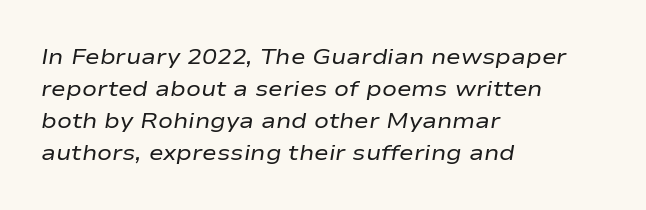
Q: Is the text bold? A: No.
Q: Is the text italic (slanted)? A: Yes, it leans right by about 9 degrees.
Q: Is the text underlined? A: No.
Q: How is the paragraph aligned? A: Left-aligned.
Q: Is the spacing between letters normal or unusually wide? A: Normal.
Q: Is the spacing between lines tight, normal or loose? A: Normal.
